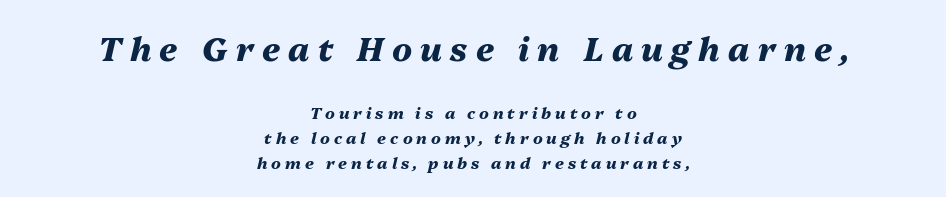
The image shows 33 px heavy type, italic (leaning right); set centered, normal line spacing (1.56x), unusually wide letter spacing (+0.25 em), not underlined; the first (top) block is 2.06x larger; medium stroke contrast and a medium x-height.
